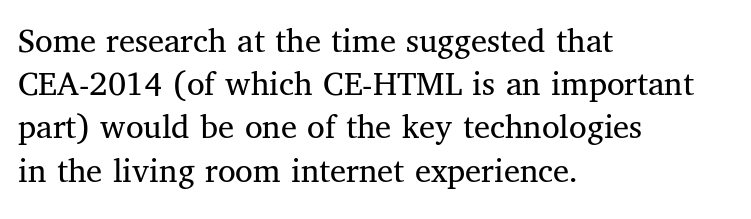
The font's upright variant was chosen for this text. Weight: in the light-to-regular range. These lines are rendered in a variable-pitch font. No word sits above an underline.
